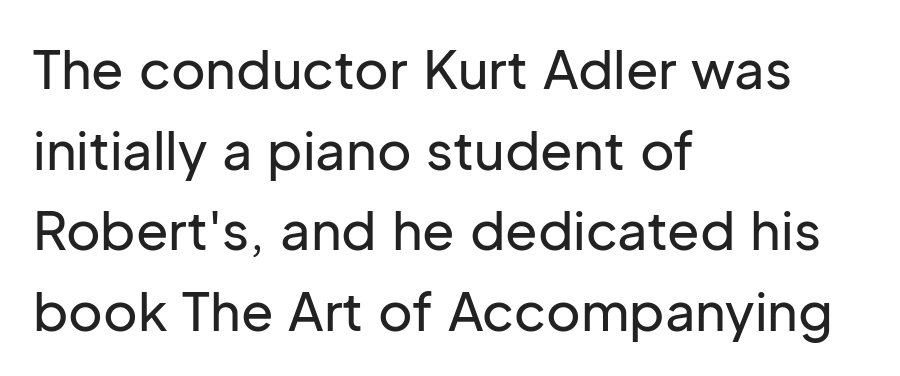
What kind of face is this? One without serifs — a sans. Alignment: flush left. Is the letter spacing exaggerated? No — it looks like the ordinary default. Any mark beneath the type? The region is blank. Normally led — the rows are evenly, conventionally spaced.
